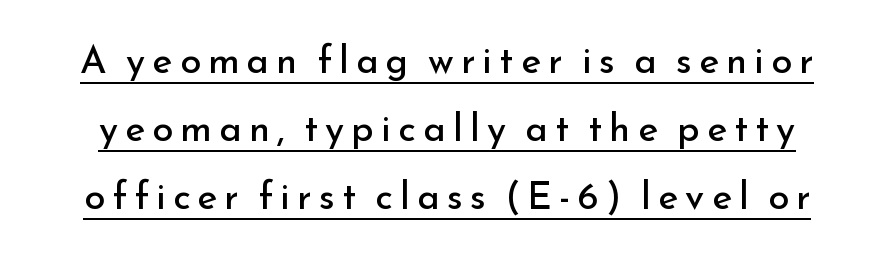
{"serif": "no", "italic": "no", "bold": "no", "weight": "regular", "width": "normal", "stroke_contrast": "low", "x_height": "small", "monospaced": "no", "underline": "yes", "line_spacing_ratio": 1.79, "glyph_px": 38}
